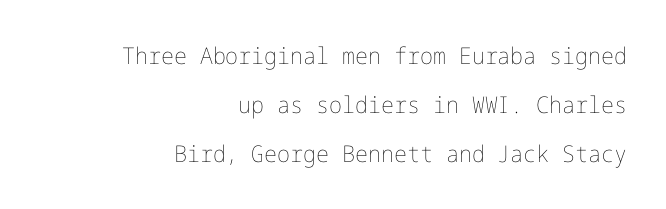
Descender tails drop into unmarked territory. Tall strokes in this sample are plumb rather than angled. Compared with a flush-left layout, this one pins lines to the opposite, right side. Does the leading feel generous? Absolutely, it's lavish.
